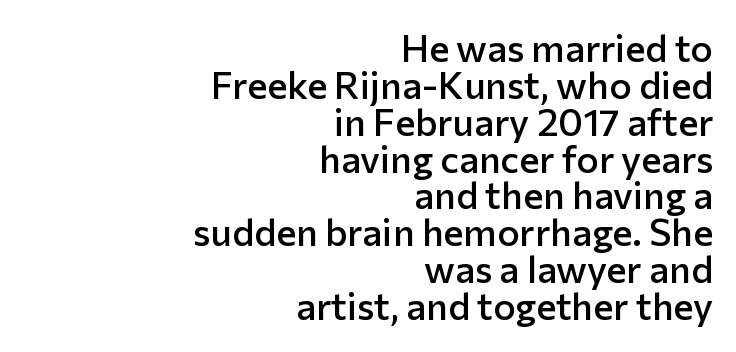
{"serif": "no", "italic": "no", "bold": "semi", "weight": "semibold", "width": "normal", "stroke_contrast": "low", "x_height": "medium", "monospaced": "no", "underline": "no", "align": "right", "line_spacing": "tight", "line_spacing_ratio": 0.97, "letter_spacing": "normal", "letter_spacing_em": 0.0, "glyph_px": 38}
